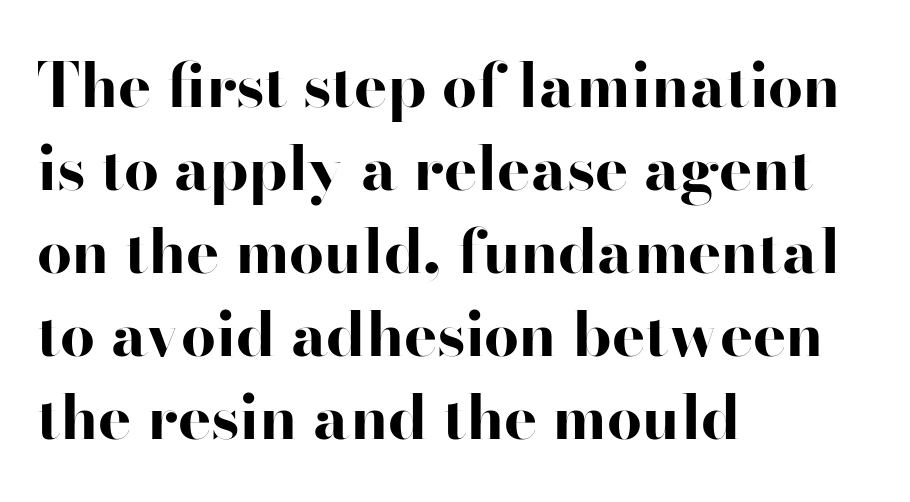
The image shows 62 px bold, wide sans-serif type, upright; set left-aligned, normal line spacing (1.34x), normal letter spacing, not underlined; high stroke contrast and a small x-height.
